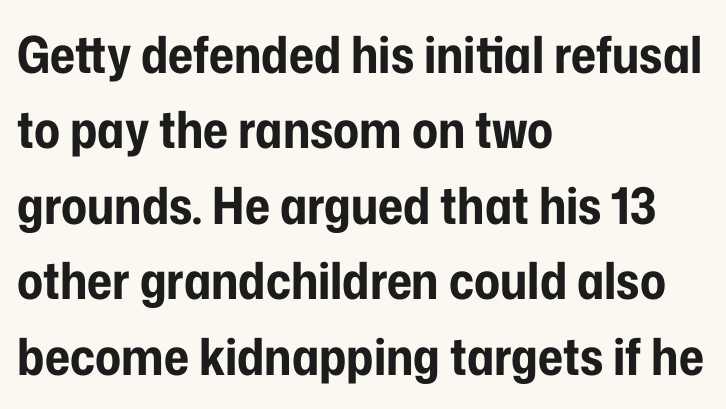
{"serif": "no", "italic": "no", "bold": "yes", "weight": "bold", "width": "condensed", "stroke_contrast": "low", "x_height": "medium", "monospaced": "no", "underline": "no", "align": "left", "line_spacing": "normal", "line_spacing_ratio": 1.48, "letter_spacing": "normal", "letter_spacing_em": 0.0, "glyph_px": 51}
